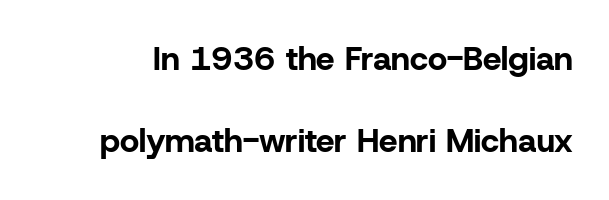
The image shows 33 px bold sans-serif type, upright; set loose line spacing (2.49x), normal letter spacing, not underlined; low stroke contrast and a medium x-height.
